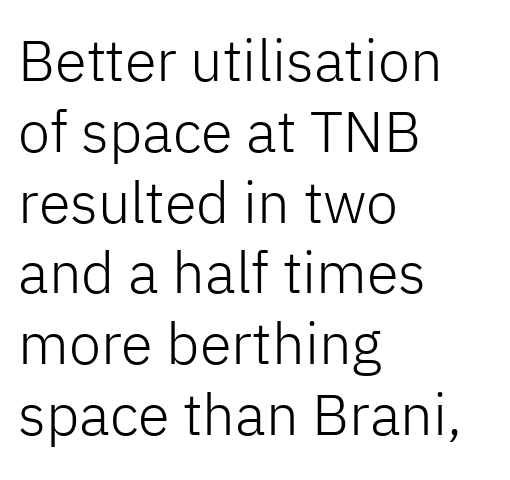
Q: Is the text bold? A: No.
Q: Is the text italic (slanted)? A: No, it is upright.
Q: Is the typeface a serif or a sans-serif typeface? A: Sans-serif.
Q: Is the text underlined? A: No.
Q: How is the paragraph aligned? A: Left-aligned.
Q: Is the spacing between letters normal or unusually wide? A: Normal.
Q: Width (condensed, normal, or wide)? A: Normal.
Q: Stroke contrast? A: Low.
Q: x-height? A: Medium.
Q: Monospaced? A: No.
